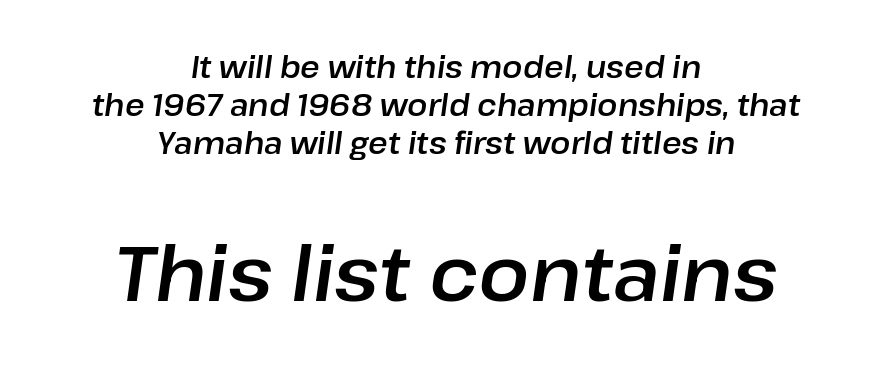
Q: Is the text italic (slanted)? A: Yes, it leans right by about 8 degrees.
Q: Is the text underlined? A: No.
Q: How is the paragraph aligned? A: Centered.
Q: Is the spacing between letters normal or unusually wide? A: Normal.
Q: Is the spacing between lines tight, normal or loose? A: Normal.
Q: Which block of text is set in a larger size, the first (top) or the second (bottom)? A: The second (bottom) one.
Q: Width (condensed, normal, or wide)? A: Normal.
Q: Stroke contrast? A: Low.
Q: x-height? A: Medium.
Q: Monospaced? A: No.
